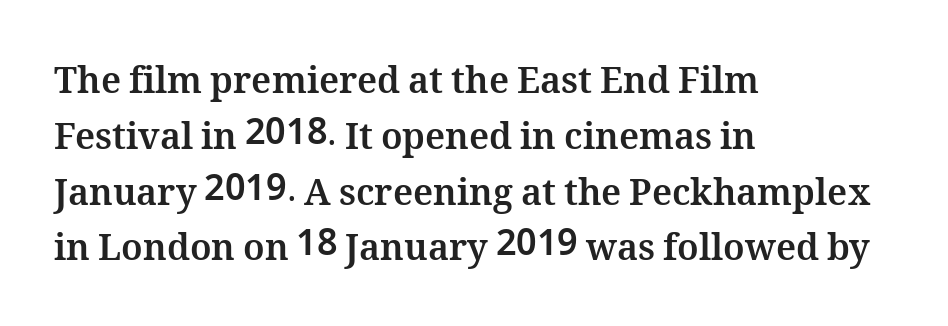
This is the regular roman posture of the typeface. Students, observe: this is what conventionally led text looks like. Letter spacing: default. These lines are rendered in a variable-pitch font. Horizontally, the lines are justified to the leading edge only.
